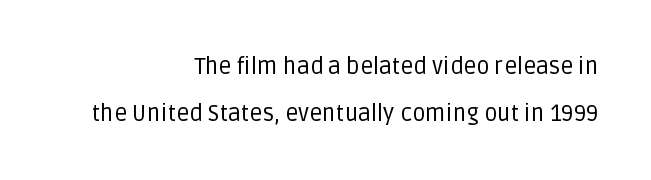
Ascenders rise straight up at ninety degrees. Stems and bowls with no extra thickness — not bold. These lines keep a tight, regular rhythm from letter to letter. Each new line begins a long way beneath the previous one.
